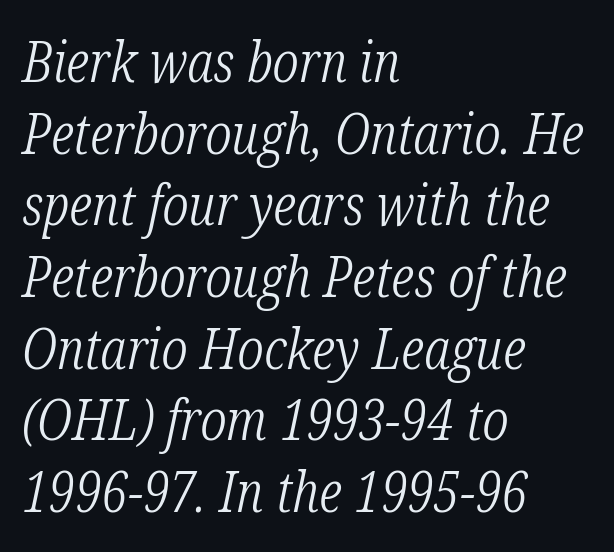
{"serif": "yes", "italic": "yes", "lean": "right", "slant_degrees": 12, "bold": "no", "weight": "light", "width": "condensed", "stroke_contrast": "low", "x_height": "medium", "monospaced": "no", "underline": "no", "align": "left", "line_spacing": "normal", "line_spacing_ratio": 1.28, "letter_spacing": "normal", "letter_spacing_em": 0.0, "glyph_px": 56}
